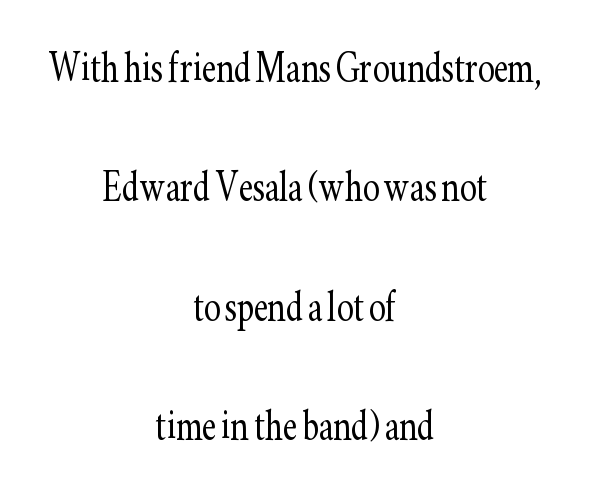
These lines are rendered in a variable-pitch font. The space directly below the letters is spotless. Horizontal bands of white between lines are thick stripes. This is serif lettering, the kind often seen in printed books. The typography opts for an upright posture over an oblique one.
